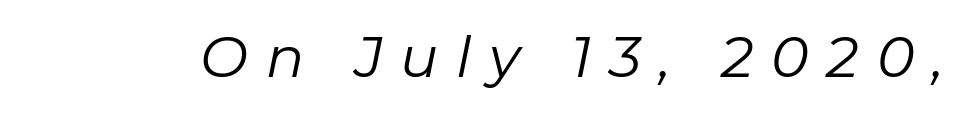
Q: Is the text bold? A: No.
Q: Is the text italic (slanted)? A: Yes, it leans right by about 11 degrees.
Q: Is the text underlined? A: No.
Q: Is the spacing between letters normal or unusually wide? A: Unusually wide.
Q: Width (condensed, normal, or wide)? A: Normal.
Q: Stroke contrast? A: Low.
Q: x-height? A: Medium.
Q: Monospaced? A: No.
